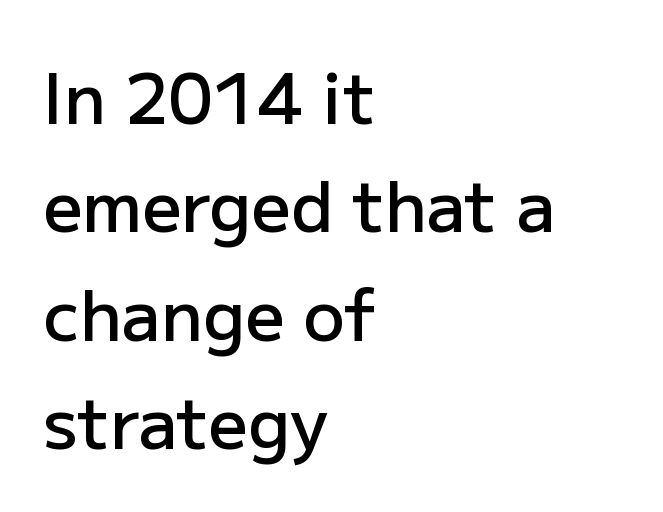
Proportional: the letters do not fall into vertical columns. This is sans-serif lettering, the kind often seen on screens and signage. Rows of type keep a routine distance in the vertical direction. Each word holds together tightly as a unit, with standard inter-letter gaps.
